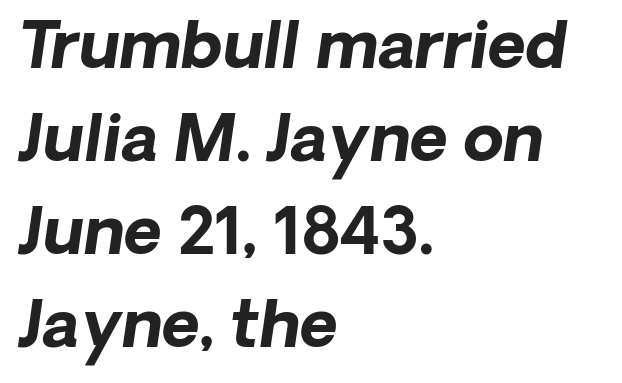
The image shows 65 px bold type, italic (leaning right); set left-aligned, normal line spacing (1.43x), normal letter spacing, not underlined; low stroke contrast and a medium x-height.
